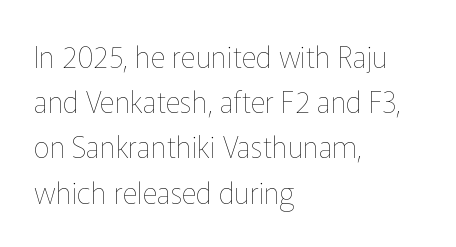
The image shows 29 px thin type, upright; set left-aligned, normal line spacing (1.56x), normal letter spacing, not underlined; low stroke contrast and a medium x-height.
